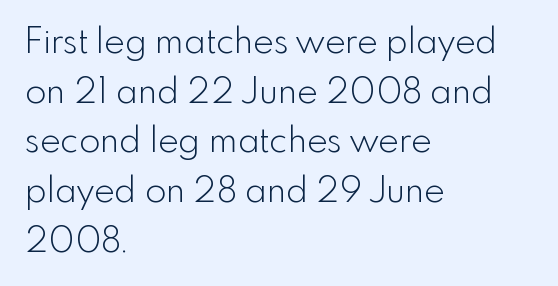
{"serif": "no", "italic": "no", "bold": "no", "weight": "light", "width": "normal", "x_height": "small", "monospaced": "no", "underline": "no", "align": "left", "line_spacing": "normal", "line_spacing_ratio": 1.42, "letter_spacing": "normal", "letter_spacing_em": 0.0, "glyph_px": 35}
